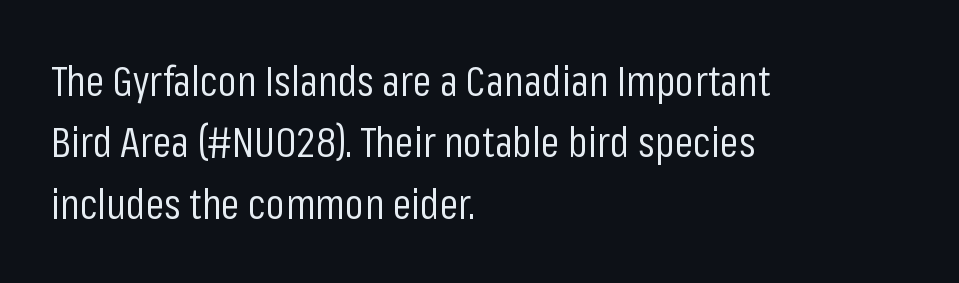
Q: Is the text bold? A: No.
Q: Is the text italic (slanted)? A: No, it is upright.
Q: Is the typeface a serif or a sans-serif typeface? A: Sans-serif.
Q: Is the text underlined? A: No.
Q: How is the paragraph aligned? A: Left-aligned.
Q: Is the spacing between letters normal or unusually wide? A: Normal.
Q: Is the spacing between lines tight, normal or loose? A: Normal.
Q: Width (condensed, normal, or wide)? A: Condensed.
Q: Stroke contrast? A: Low.
Q: x-height? A: Medium.
Q: Monospaced? A: No.
